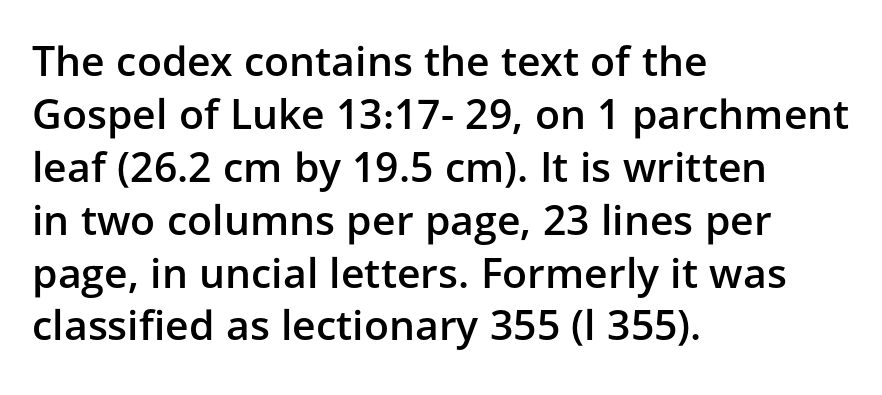
{"serif": "no", "italic": "no", "bold": "semi", "weight": "semibold", "width": "normal", "stroke_contrast": "low", "x_height": "medium", "monospaced": "no", "underline": "no", "align": "left", "line_spacing": "normal", "line_spacing_ratio": 1.29, "letter_spacing": "normal", "letter_spacing_em": 0.0, "glyph_px": 41}
